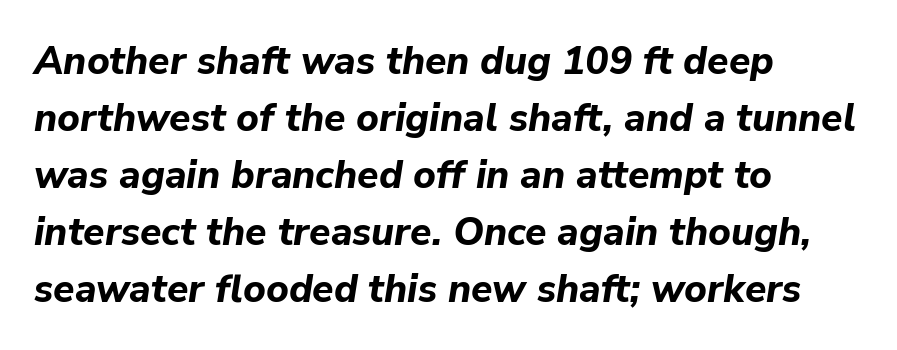
Q: Is the text bold? A: Yes.
Q: Is the text italic (slanted)? A: Yes, it leans right by about 9 degrees.
Q: Is the text underlined? A: No.
Q: How is the paragraph aligned? A: Left-aligned.
Q: Is the spacing between letters normal or unusually wide? A: Normal.
Q: Is the spacing between lines tight, normal or loose? A: Normal.
Q: Width (condensed, normal, or wide)? A: Normal.
Q: Stroke contrast? A: Low.
Q: x-height? A: Medium.
Q: Monospaced? A: No.
